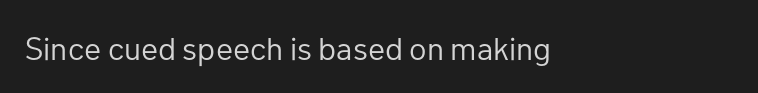
Q: Is the text bold? A: No.
Q: Is the text italic (slanted)? A: No, it is upright.
Q: Is the typeface a serif or a sans-serif typeface? A: Sans-serif.
Q: Is the text underlined? A: No.
Q: How is the paragraph aligned? A: Left-aligned.
Q: Is the spacing between letters normal or unusually wide? A: Normal.
Q: Width (condensed, normal, or wide)? A: Normal.
Q: Stroke contrast? A: Low.
Q: x-height? A: Medium.
Q: Monospaced? A: No.
